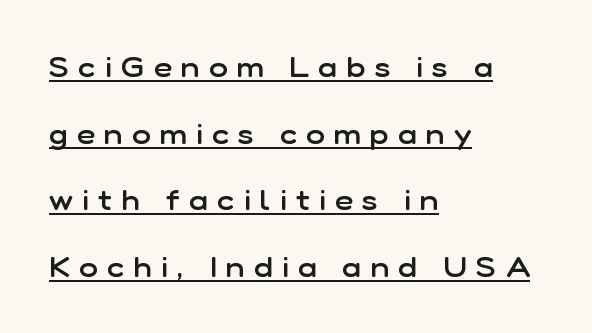
The image shows 28 px semibold sans-serif type, upright; set left-aligned, loose line spacing (2.38x), unusually wide letter spacing (+0.34 em), underlined; low stroke contrast and a medium x-height.
